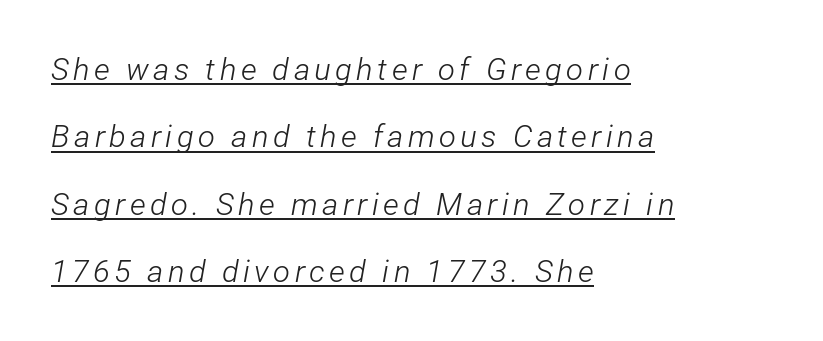
Q: Is the text bold? A: No.
Q: Is the text italic (slanted)? A: Yes, it leans right by about 12 degrees.
Q: Is the text underlined? A: Yes.
Q: How is the paragraph aligned? A: Left-aligned.
Q: Is the spacing between lines tight, normal or loose? A: Loose.
Q: Width (condensed, normal, or wide)? A: Condensed.
Q: Stroke contrast? A: Low.
Q: x-height? A: Medium.
Q: Monospaced? A: No.
